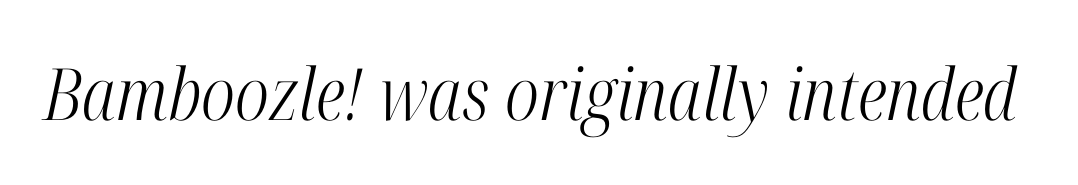
{"serif": "yes", "italic": "yes", "lean": "right", "slant_degrees": 12, "bold": "no", "weight": "light", "width": "condensed", "stroke_contrast": "high", "x_height": "medium", "monospaced": "no", "underline": "no", "letter_spacing": "normal", "letter_spacing_em": 0.0, "glyph_px": 72}
